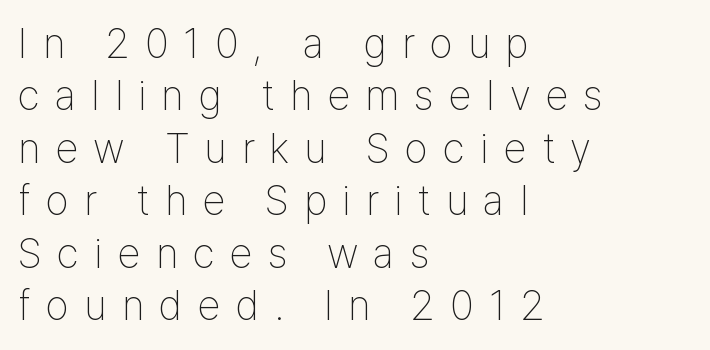
Q: Is the text bold? A: No.
Q: Is the text italic (slanted)? A: No, it is upright.
Q: Is the typeface a serif or a sans-serif typeface? A: Sans-serif.
Q: Is the text underlined? A: No.
Q: How is the paragraph aligned? A: Left-aligned.
Q: Is the spacing between letters normal or unusually wide? A: Unusually wide.
Q: Is the spacing between lines tight, normal or loose? A: Normal.
Q: Width (condensed, normal, or wide)? A: Condensed.
Q: Stroke contrast? A: Low.
Q: x-height? A: Medium.
Q: Monospaced? A: No.
